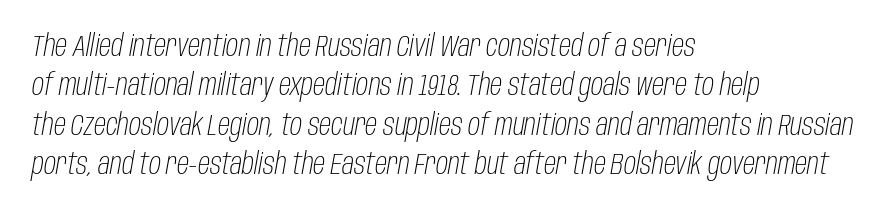
Q: Is the text bold? A: No.
Q: Is the text italic (slanted)? A: Yes, it leans right by about 10 degrees.
Q: Is the text underlined? A: No.
Q: How is the paragraph aligned? A: Left-aligned.
Q: Is the spacing between letters normal or unusually wide? A: Normal.
Q: Is the spacing between lines tight, normal or loose? A: Normal.
Q: Width (condensed, normal, or wide)? A: Condensed.
Q: Stroke contrast? A: Low.
Q: x-height? A: Large.
Q: Monospaced? A: No.
